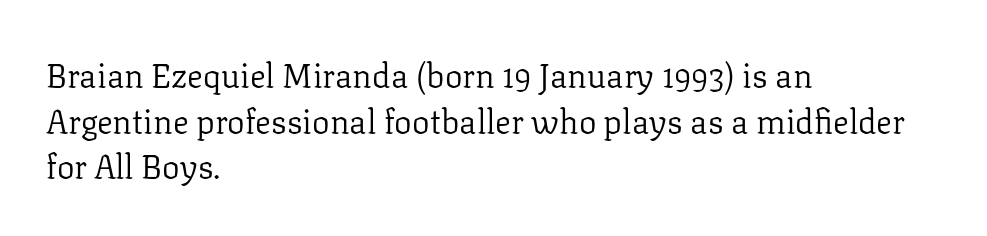
Q: Is the text bold? A: No.
Q: Is the text italic (slanted)? A: No, it is upright.
Q: Is the typeface a serif or a sans-serif typeface? A: Serif.
Q: Is the text underlined? A: No.
Q: How is the paragraph aligned? A: Left-aligned.
Q: Is the spacing between letters normal or unusually wide? A: Normal.
Q: Is the spacing between lines tight, normal or loose? A: Normal.
Q: Width (condensed, normal, or wide)? A: Normal.
Q: Stroke contrast? A: Low.
Q: x-height? A: Medium.
Q: Monospaced? A: No.
